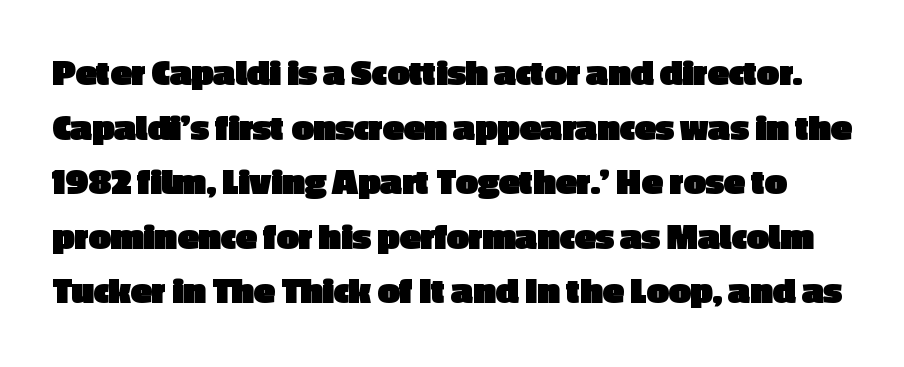
{"serif": "no", "italic": "no", "bold": "yes", "weight": "heavy", "width": "normal", "x_height": "medium", "monospaced": "no", "underline": "no", "line_spacing": "normal", "line_spacing_ratio": 1.4, "letter_spacing": "normal", "letter_spacing_em": 0.0, "glyph_px": 39}
